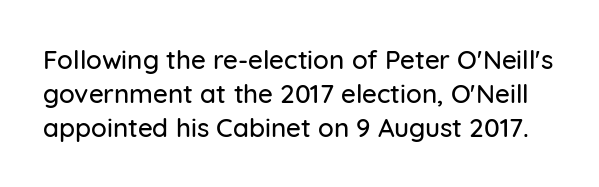
{"italic": "no", "underline": "no", "line_spacing": "normal", "line_spacing_ratio": 1.3, "letter_spacing": "normal", "letter_spacing_em": 0.0, "glyph_px": 26}
